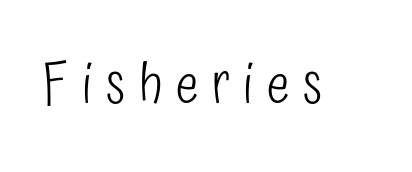
Glyph-to-glyph distance is far greater than everyday printed text. These lines were composed using upright roman letters. You can tell from the bare stems that sans-serif type was used. A clean baseline with only descenders dipping below it.
